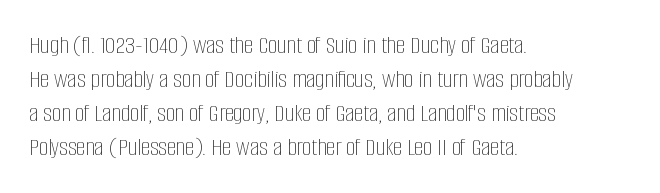
Q: Is the text bold? A: No.
Q: Is the text italic (slanted)? A: No, it is upright.
Q: Is the text underlined? A: No.
Q: How is the paragraph aligned? A: Left-aligned.
Q: Is the spacing between letters normal or unusually wide? A: Normal.
Q: Is the spacing between lines tight, normal or loose? A: Normal.
